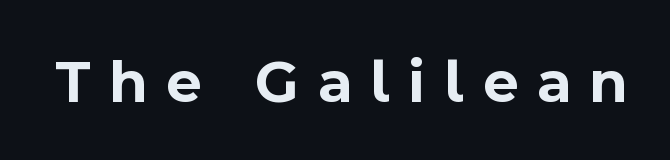
{"serif": "no", "italic": "no", "bold": "yes", "weight": "bold", "width": "normal", "x_height": "medium", "monospaced": "no", "underline": "no", "letter_spacing": "wide", "letter_spacing_em": 0.31, "glyph_px": 61}
